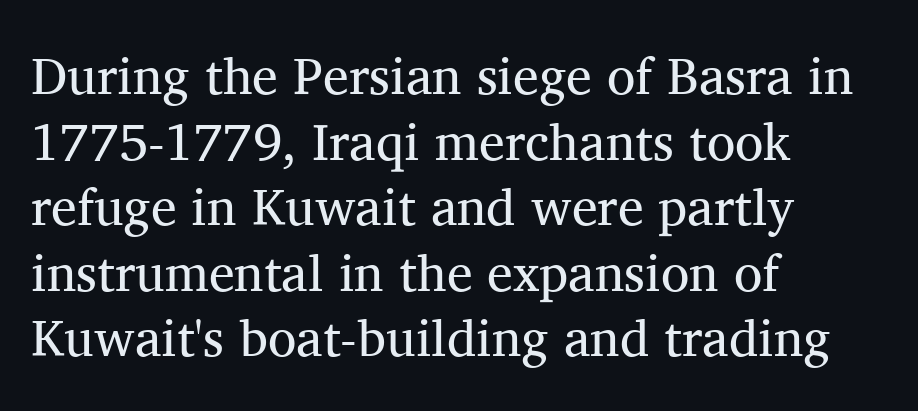
{"serif": "yes", "italic": "no", "bold": "no", "weight": "regular", "width": "normal", "stroke_contrast": "medium", "x_height": "medium", "monospaced": "no", "underline": "no", "align": "left", "line_spacing": "normal", "line_spacing_ratio": 1.26, "letter_spacing": "normal", "letter_spacing_em": 0.0, "glyph_px": 52}
